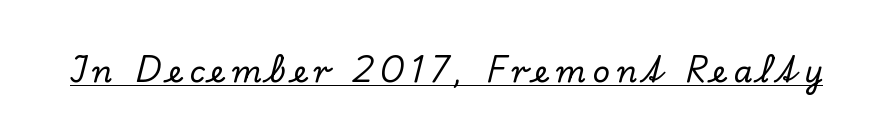
Q: Is the text italic (slanted)? A: Yes.
Q: Is the typeface a serif or a sans-serif typeface? A: Serif.
Q: Is the text underlined? A: Yes.
Q: Is the spacing between letters normal or unusually wide? A: Unusually wide.
Q: Width (condensed, normal, or wide)? A: Normal.
Q: Stroke contrast? A: Low.
Q: x-height? A: Small.
Q: Monospaced? A: No.
